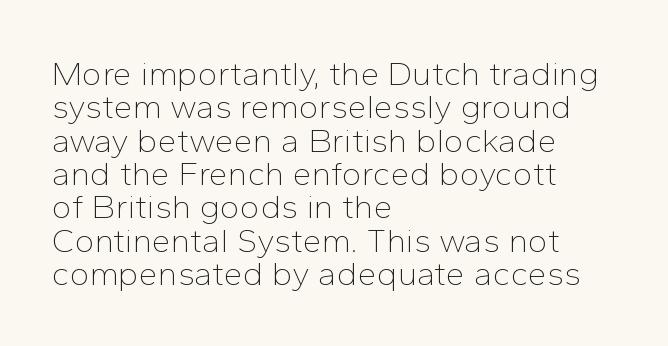
The gap between lines stays unmarked. Whoever set this chose condensed vertical rhythm over breathing room. The cut favours lightness, reaching ordinary text weight at its darkest. The type is set solid horizontally, with unmodified tracking.
